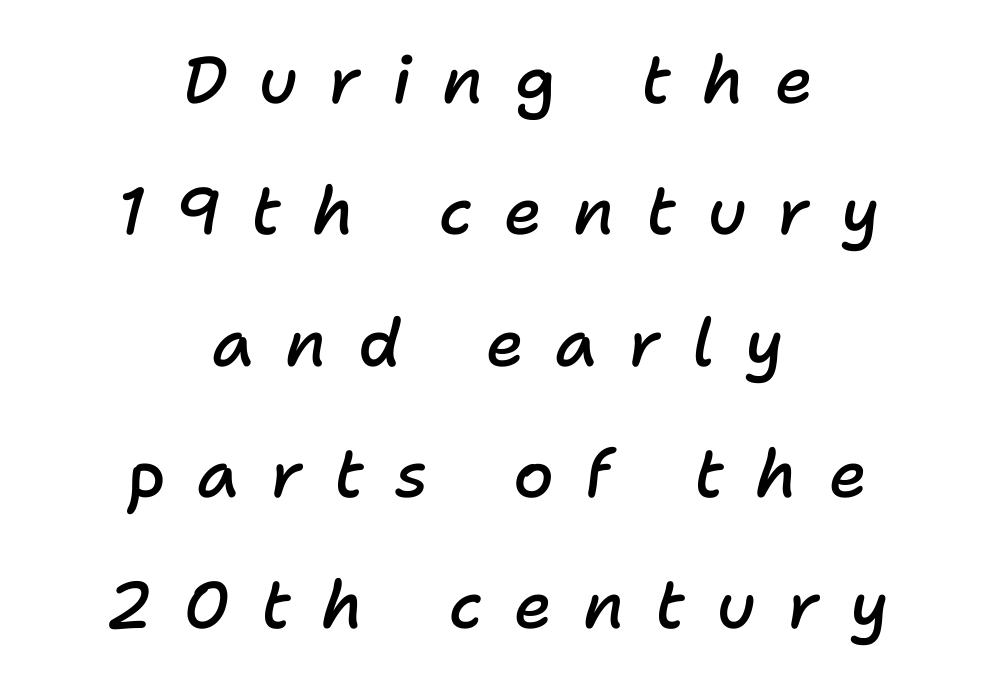
Does the leading feel generous? Absolutely, it's lavish. A typesetter would mark this as italic. Semibold letterforms, between regular and bold. Spacing verdict: proportional, widths tailored to each character. Descender tails drop into unmarked territory.
